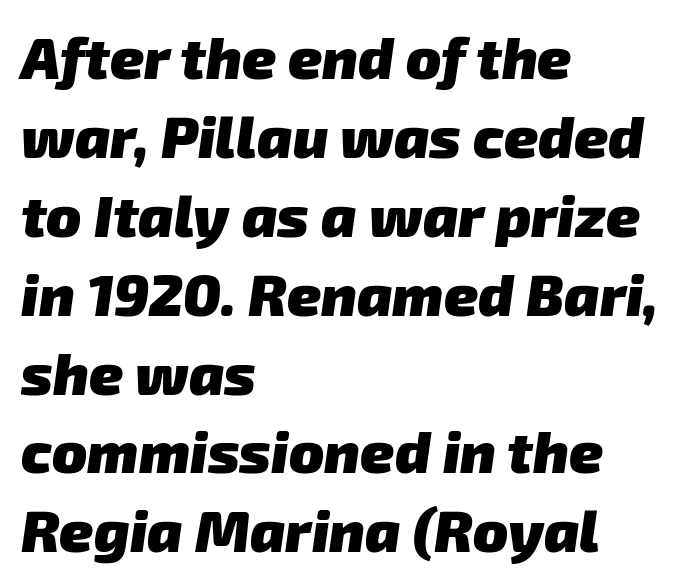
The designer left line spacing at the default. In terms of letterform style, serifs are entirely absent. The glyphs have the mass of a bold cut. What stands out about the letter spacing? Nothing — it is the standard amount. Honestly, there is no underline to notice here at all. Note the varied advance widths — an 'i' is clearly narrower than an 'm'.
